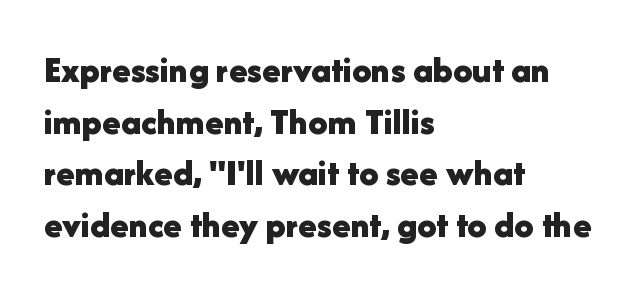
The image shows 38 px bold sans-serif type, upright; set left-aligned, normal line spacing (1.36x), normal letter spacing, not underlined; low stroke contrast and a medium x-height.
